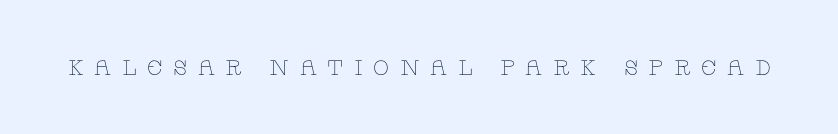
Q: Is the text bold? A: No.
Q: Is the text italic (slanted)? A: No, it is upright.
Q: Is the text underlined? A: No.
Q: Is the spacing between letters normal or unusually wide? A: Unusually wide.
